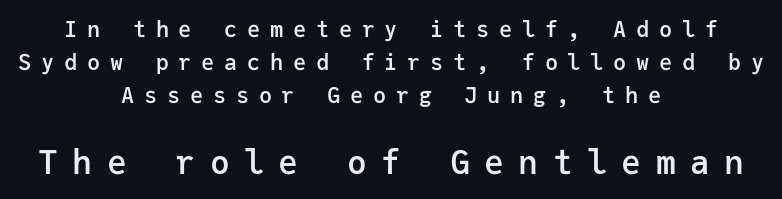
The passage shown is typed in a monospace face where columns stay perfectly aligned. Scale increases going downward across the two blocks. Summary of vertical rhythm: regular, with standard interline spacing. Quick note: underline off.
